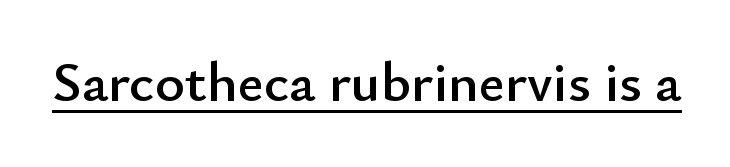
This is sans-serif lettering, the kind often seen on screens and signage. Glyph-to-glyph distance matches everyday printed text. Looks like regular typesetting: each glyph gets only the width it needs. Upright lettering throughout.
